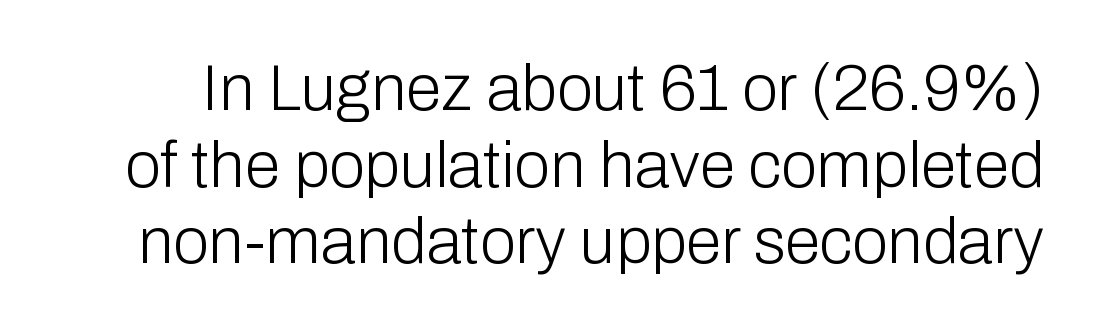
{"serif": "no", "italic": "no", "bold": "no", "weight": "light", "width": "normal", "stroke_contrast": "low", "x_height": "medium", "monospaced": "no", "underline": "no", "line_spacing_ratio": 1.18, "letter_spacing": "normal", "letter_spacing_em": 0.0, "glyph_px": 65}
